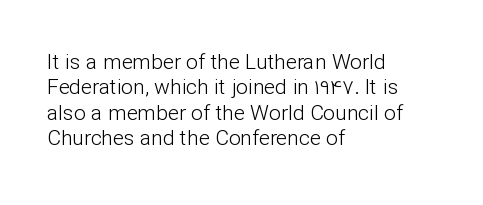
Q: Is the text bold? A: No.
Q: Is the text italic (slanted)? A: No, it is upright.
Q: Is the text underlined? A: No.
Q: How is the paragraph aligned? A: Left-aligned.
Q: Is the spacing between letters normal or unusually wide? A: Normal.
